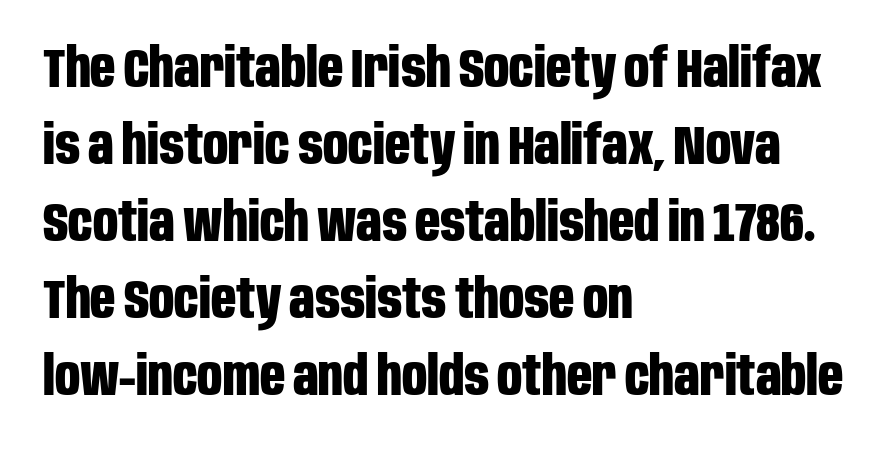
Q: Is the text bold? A: Yes.
Q: Is the text italic (slanted)? A: No, it is upright.
Q: Is the typeface a serif or a sans-serif typeface? A: Sans-serif.
Q: Is the text underlined? A: No.
Q: How is the paragraph aligned? A: Left-aligned.
Q: Is the spacing between letters normal or unusually wide? A: Normal.
Q: Is the spacing between lines tight, normal or loose? A: Normal.
Q: Width (condensed, normal, or wide)? A: Condensed.
Q: Stroke contrast? A: Low.
Q: x-height? A: Large.
Q: Monospaced? A: No.
